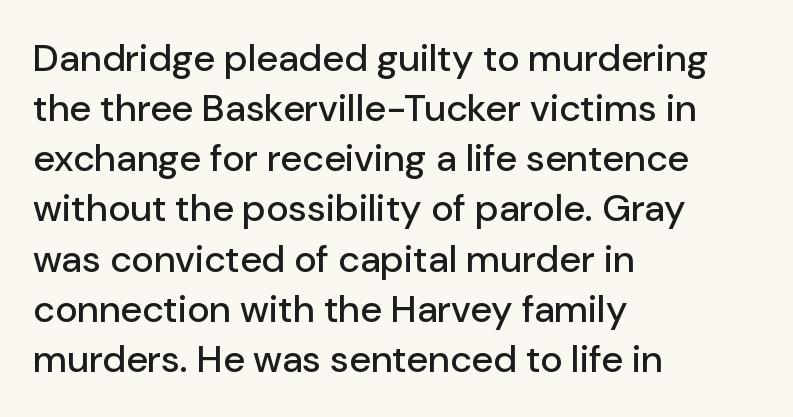
Q: Is the text italic (slanted)? A: No, it is upright.
Q: Is the typeface a serif or a sans-serif typeface? A: Sans-serif.
Q: Is the text underlined? A: No.
Q: How is the paragraph aligned? A: Left-aligned.
Q: Is the spacing between letters normal or unusually wide? A: Normal.
Q: Is the spacing between lines tight, normal or loose? A: Normal.
Q: Width (condensed, normal, or wide)? A: Normal.
Q: Stroke contrast? A: Low.
Q: x-height? A: Medium.
Q: Monospaced? A: No.
